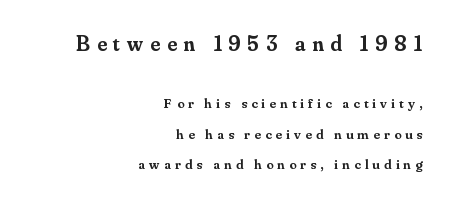
{"italic": "no", "bold": "semi", "underline": "no", "align": "right", "line_spacing": "loose", "line_spacing_ratio": 2.17, "letter_spacing": "wide", "letter_spacing_em": 0.31, "larger_block": "first", "size_ratio": 1.57, "glyph_px": 22}
